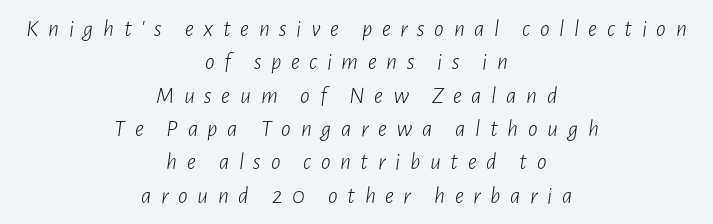
The image shows 24 px text type, italic (leaning right); set centered, normal line spacing (1.39x), unusually wide letter spacing (+0.4 em), not underlined.
